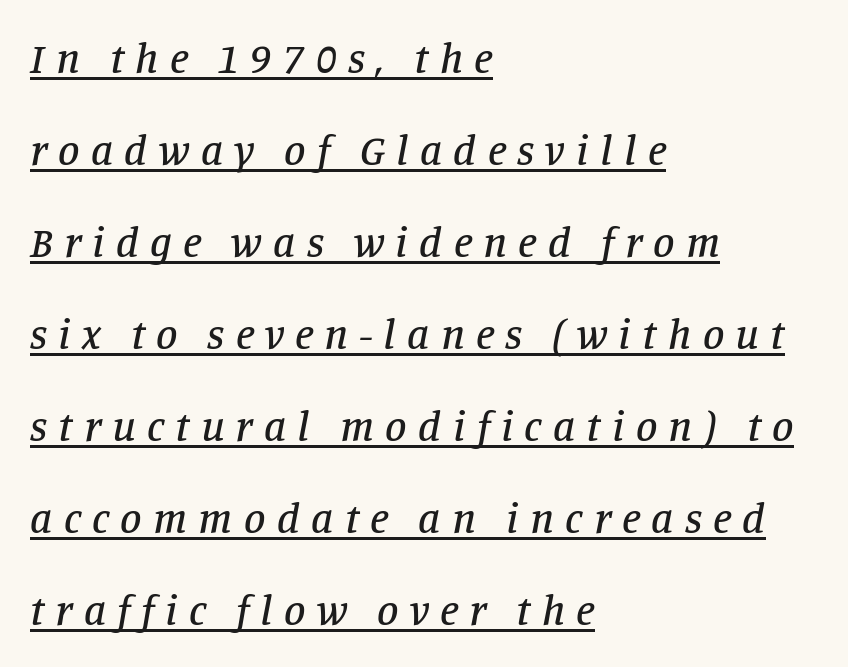
{"serif": "yes", "italic": "yes", "lean": "right", "slant_degrees": 11, "width": "normal", "stroke_contrast": "low", "x_height": "large", "monospaced": "no", "underline": "yes", "align": "left", "line_spacing": "loose", "line_spacing_ratio": 2.14, "letter_spacing": "wide", "letter_spacing_em": 0.26, "glyph_px": 43}
